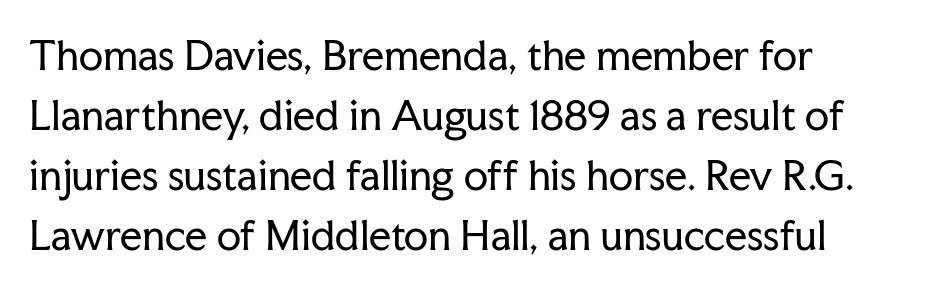
The image shows 39 px regular-weight serif type, upright; set left-aligned, normal line spacing (1.54x), normal letter spacing, not underlined; low stroke contrast and a medium x-height.
